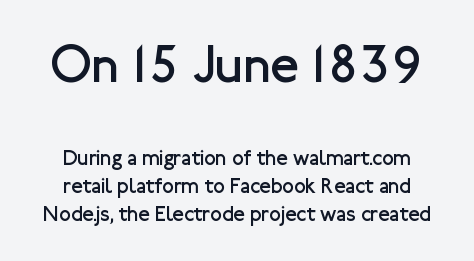
{"serif": "no", "italic": "no", "bold": "no", "weight": "regular", "width": "normal", "stroke_contrast": "low", "x_height": "medium", "monospaced": "no", "underline": "no", "align": "center", "line_spacing": "normal", "line_spacing_ratio": 1.35, "letter_spacing": "normal", "letter_spacing_em": 0.0, "larger_block": "first", "size_ratio": 2.48, "glyph_px": 52}
